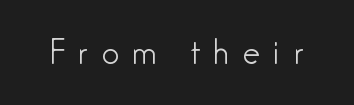
{"serif": "no", "italic": "no", "bold": "no", "weight": "light", "width": "condensed", "stroke_contrast": "low", "x_height": "medium", "monospaced": "no", "underline": "no", "letter_spacing": "wide", "letter_spacing_em": 0.43, "glyph_px": 31}
